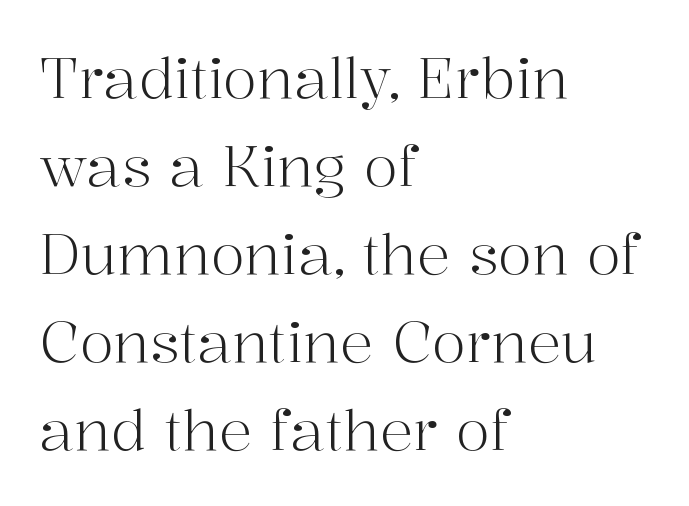
Q: Is the text bold? A: No.
Q: Is the text italic (slanted)? A: No, it is upright.
Q: Is the typeface a serif or a sans-serif typeface? A: Serif.
Q: Is the text underlined? A: No.
Q: How is the paragraph aligned? A: Left-aligned.
Q: Is the spacing between letters normal or unusually wide? A: Normal.
Q: Is the spacing between lines tight, normal or loose? A: Normal.
Q: Width (condensed, normal, or wide)? A: Normal.
Q: Stroke contrast? A: High.
Q: x-height? A: Medium.
Q: Monospaced? A: No.
